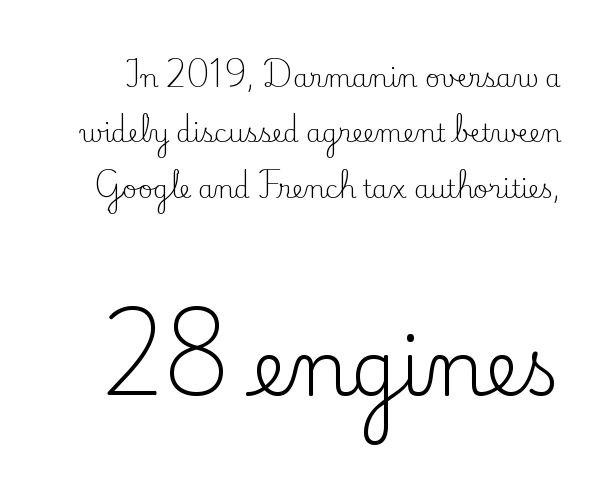
{"italic": "no", "bold": "no", "weight": "regular", "width": "normal", "stroke_contrast": "low", "x_height": "small", "monospaced": "no", "underline": "no", "line_spacing": "loose", "line_spacing_ratio": 2.22, "letter_spacing": "normal", "letter_spacing_em": 0.0, "larger_block": "second", "size_ratio": 3.04, "glyph_px": 76}
